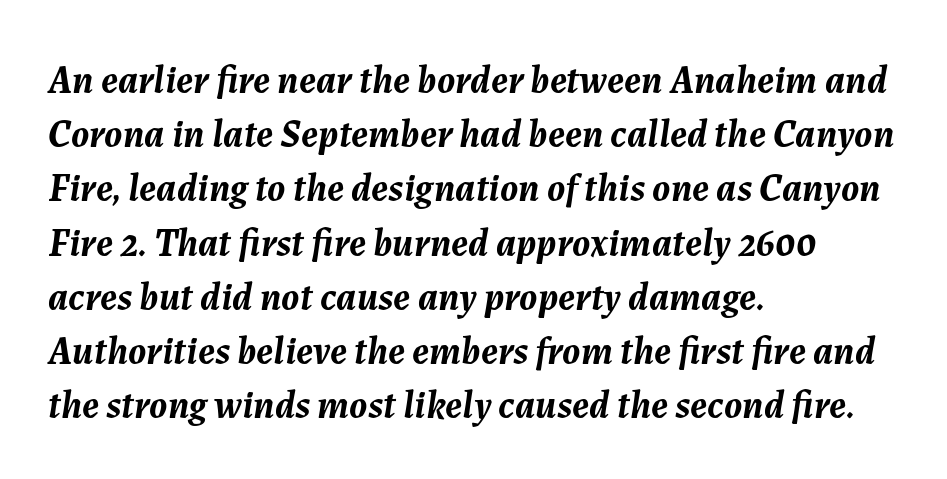
Q: Is the text bold? A: Yes.
Q: Is the text italic (slanted)? A: Yes, it leans right by about 7 degrees.
Q: Is the text underlined? A: No.
Q: How is the paragraph aligned? A: Left-aligned.
Q: Is the spacing between letters normal or unusually wide? A: Normal.
Q: Is the spacing between lines tight, normal or loose? A: Normal.
Q: Width (condensed, normal, or wide)? A: Normal.
Q: Stroke contrast? A: Medium.
Q: x-height? A: Medium.
Q: Monospaced? A: No.
